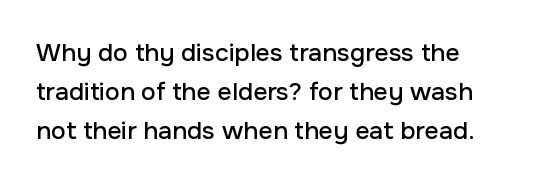
Q: Is the text italic (slanted)? A: No, it is upright.
Q: Is the text underlined? A: No.
Q: Is the spacing between letters normal or unusually wide? A: Normal.
Q: Is the spacing between lines tight, normal or loose? A: Normal.
